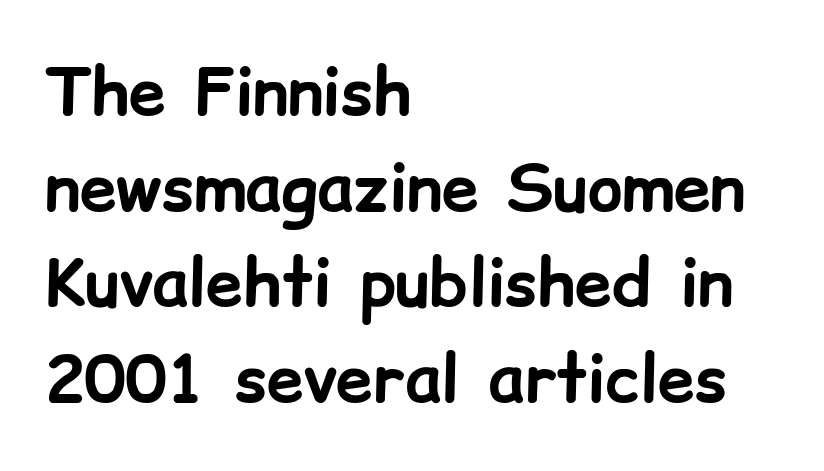
Q: Is the text bold? A: Yes.
Q: Is the text italic (slanted)? A: No, it is upright.
Q: Is the typeface a serif or a sans-serif typeface? A: Sans-serif.
Q: Is the text underlined? A: No.
Q: How is the paragraph aligned? A: Left-aligned.
Q: Is the spacing between letters normal or unusually wide? A: Normal.
Q: Is the spacing between lines tight, normal or loose? A: Normal.
Q: Width (condensed, normal, or wide)? A: Normal.
Q: Stroke contrast? A: Low.
Q: x-height? A: Medium.
Q: Monospaced? A: No.
